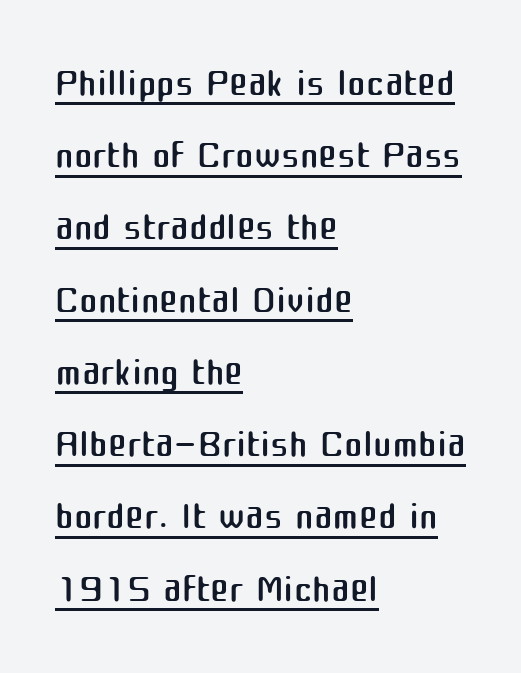
You could not count columns in this text — the font is proportionally spaced. The passage shown is not bold in any degree. These characters rest on top of a visible drawn line. The vertical gap from one line to the next is medium.
